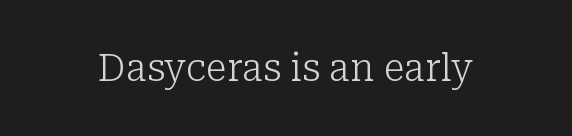
The image shows 38 px light serif type, upright; set normal letter spacing, not underlined; low stroke contrast and a medium x-height.
